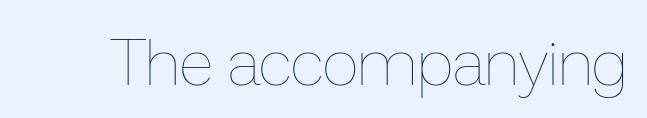
Is this a fixed-width face? No — the glyphs have proportional, varying widths. The baseline area is clear. Is the letter spacing exaggerated? No — it looks like the ordinary default. Summary of weight: not heavy and not bold. This is roman type, the default non-slanted kind.
